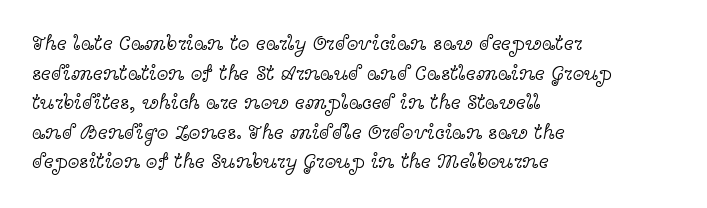
The image shows 21 px text type, upright; set left-aligned, normal line spacing (1.41x), normal letter spacing, not underlined.
